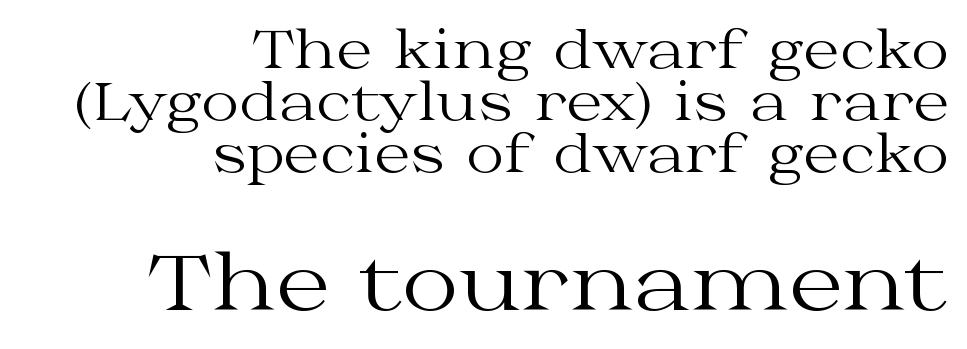
The image shows 78 px regular-weight, wide serif type, upright; set right-aligned, tight line spacing (1.0x), normal letter spacing, not underlined; the second (bottom) block is 1.5x larger; medium stroke contrast and a medium x-height.
